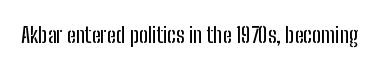
The image shows 22 px text type, upright; set normal letter spacing, not underlined.
